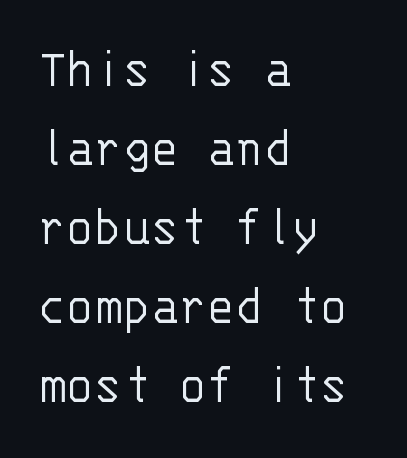
{"serif": "no", "italic": "no", "bold": "no", "weight": "light", "width": "normal", "stroke_contrast": "low", "x_height": "large", "monospaced": "yes", "underline": "no", "align": "left", "line_spacing": "normal", "line_spacing_ratio": 1.36, "letter_spacing": "normal", "letter_spacing_em": 0.0, "glyph_px": 58}
